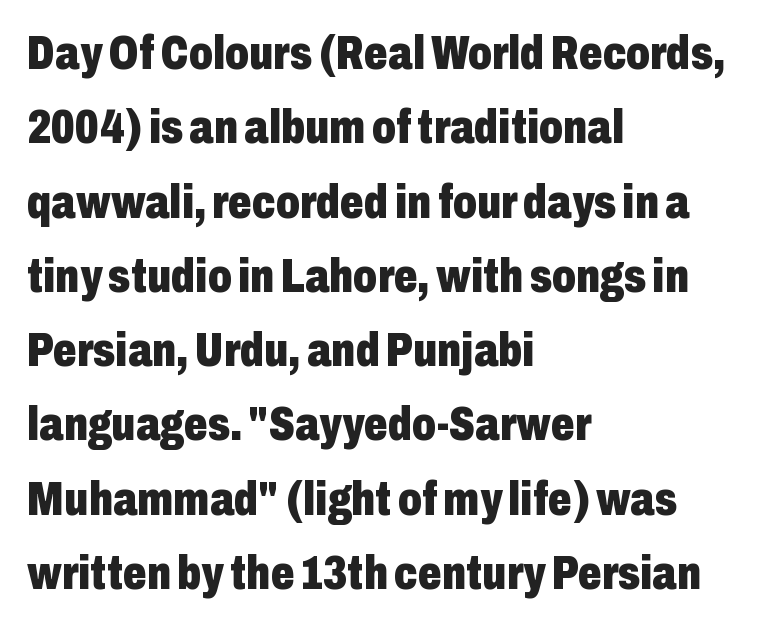
The image shows 47 px heavy, condensed sans-serif type, upright; set left-aligned, normal line spacing (1.58x), normal letter spacing, not underlined; low stroke contrast and a medium x-height.
